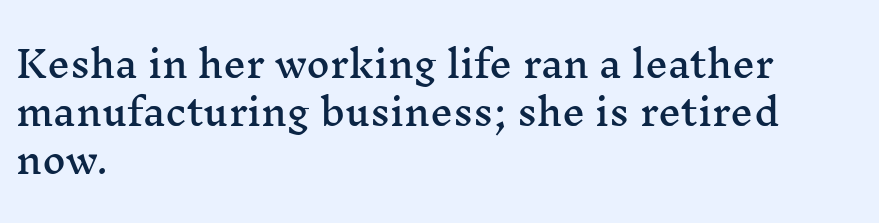
Plain, unruled lines of type. Every row of glyphs begins at an identical x-position on the left. Rendered with straight, roman letterforms. Inter-character spacing is left at the font's built-in metrics.
